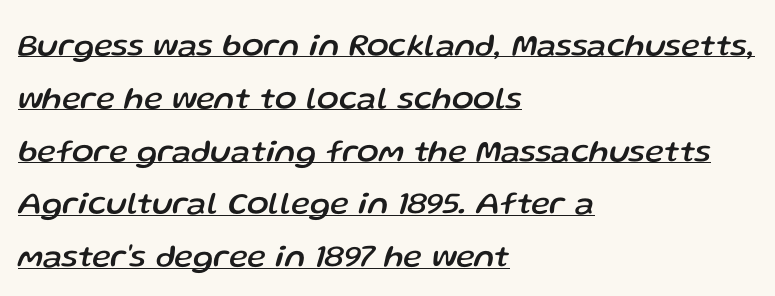
These lines are set flush left with a ragged right edge. When letters slant like this, we call the style italic. Check the space under the baseline: a stroke is drawn there. The rendering uses natural spacing where letterforms have individual widths. The space between consecutive lines is moderate. Nobody touched the tracking dial on this one.
